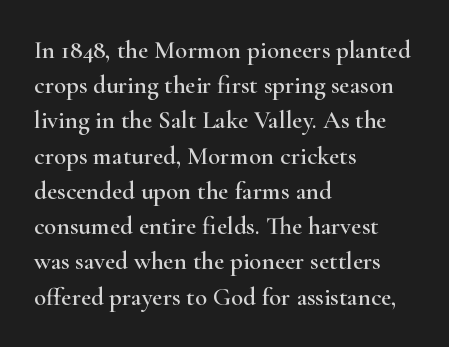
{"italic": "no", "underline": "no", "align": "left", "line_spacing": "normal", "line_spacing_ratio": 1.41, "letter_spacing": "normal", "letter_spacing_em": 0.0, "glyph_px": 25}
